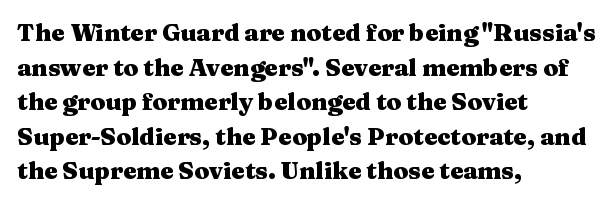
The image shows 24 px bold type, upright; set left-aligned, normal line spacing (1.44x), normal letter spacing, not underlined.
